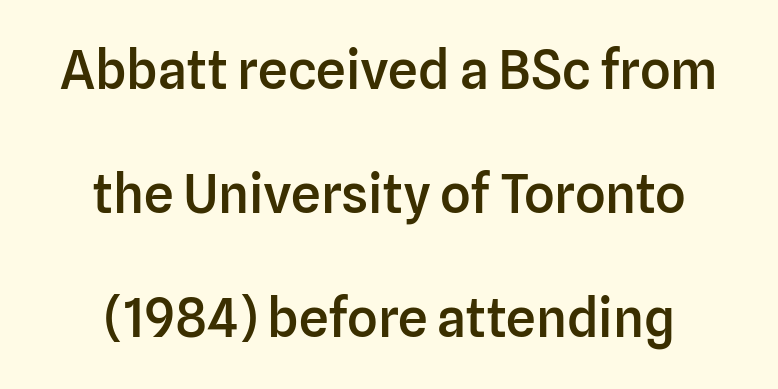
The image shows 53 px semibold sans-serif type, upright; set centered, loose line spacing (2.34x), normal letter spacing, not underlined; low stroke contrast and a medium x-height.
